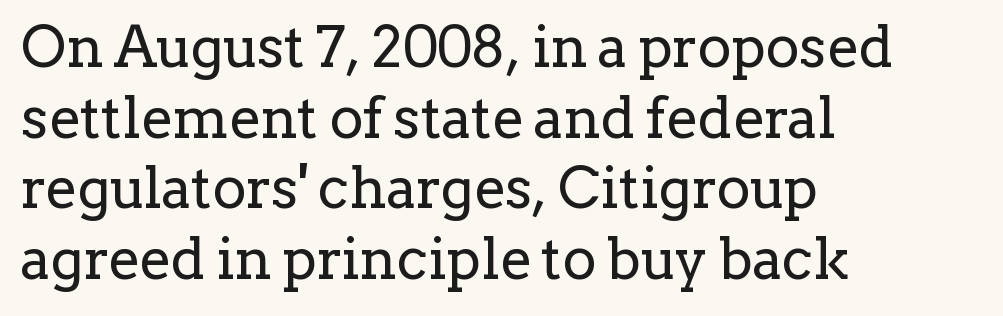
Q: Is the text bold? A: No.
Q: Is the text italic (slanted)? A: No, it is upright.
Q: Is the typeface a serif or a sans-serif typeface? A: Serif.
Q: Is the text underlined? A: No.
Q: How is the paragraph aligned? A: Left-aligned.
Q: Is the spacing between letters normal or unusually wide? A: Normal.
Q: Width (condensed, normal, or wide)? A: Normal.
Q: Stroke contrast? A: Low.
Q: x-height? A: Medium.
Q: Monospaced? A: No.
